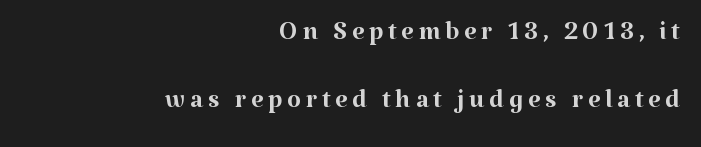
{"serif": "yes", "italic": "no", "bold": "no", "weight": "regular", "width": "normal", "stroke_contrast": "medium", "x_height": "medium", "monospaced": "no", "underline": "no", "align": "right", "line_spacing_ratio": 1.88, "glyph_px": 36}
